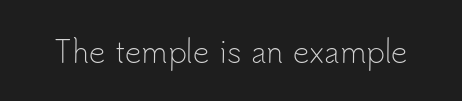
Q: Is the text bold? A: No.
Q: Is the text italic (slanted)? A: No, it is upright.
Q: Is the typeface a serif or a sans-serif typeface? A: Sans-serif.
Q: Is the text underlined? A: No.
Q: Is the spacing between letters normal or unusually wide? A: Normal.
Q: Width (condensed, normal, or wide)? A: Normal.
Q: Stroke contrast? A: Low.
Q: x-height? A: Small.
Q: Monospaced? A: No.
